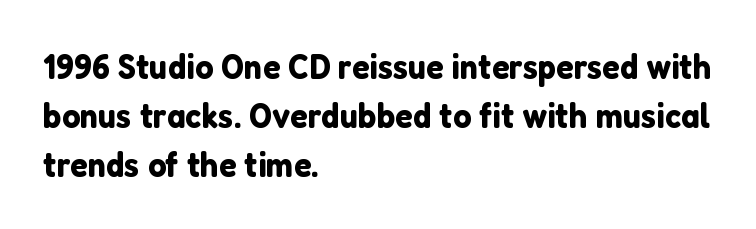
The image shows 36 px sans-serif type, upright; set left-aligned, normal line spacing (1.36x), normal letter spacing, not underlined; low stroke contrast and a medium x-height.
